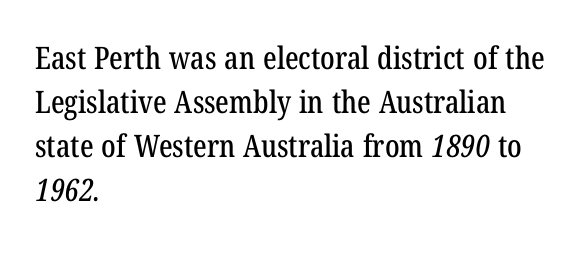
{"serif": "yes", "width": "condensed", "stroke_contrast": "low", "x_height": "medium", "monospaced": "no", "underline": "no", "align": "left", "line_spacing": "normal", "line_spacing_ratio": 1.42, "letter_spacing": "normal", "letter_spacing_em": 0.0, "glyph_px": 31}
